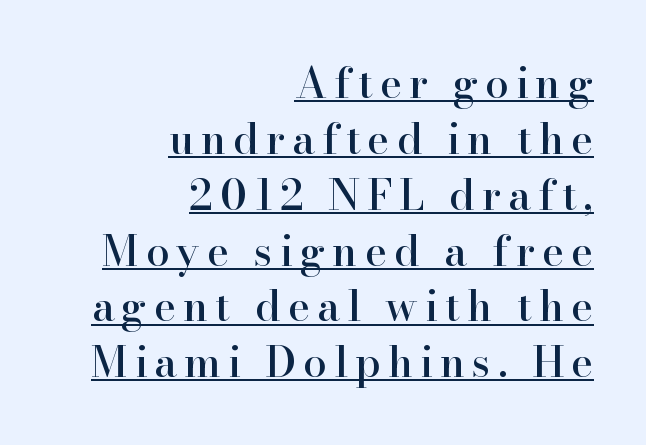
The image shows 42 px serif type, upright; set right-aligned, normal line spacing (1.33x), underlined; high stroke contrast and a small x-height.
